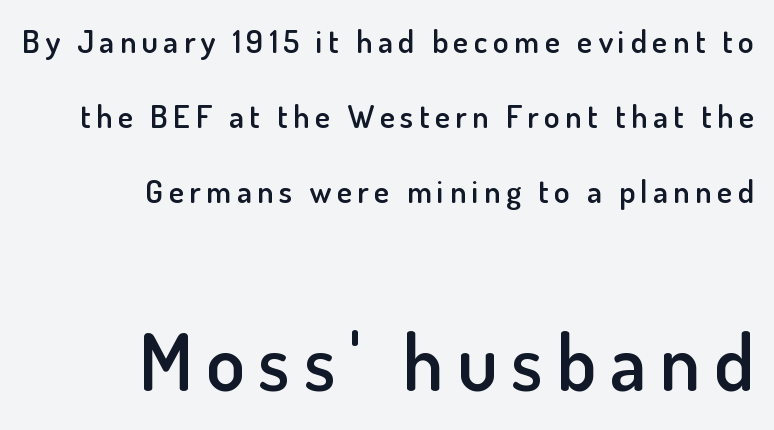
Q: Is the text bold? A: Semi-bold.
Q: Is the text italic (slanted)? A: No, it is upright.
Q: Is the typeface a serif or a sans-serif typeface? A: Sans-serif.
Q: Is the text underlined? A: No.
Q: How is the paragraph aligned? A: Right-aligned.
Q: Is the spacing between lines tight, normal or loose? A: Loose.
Q: Which block of text is set in a larger size, the first (top) or the second (bottom)? A: The second (bottom) one.
Q: Width (condensed, normal, or wide)? A: Normal.
Q: Stroke contrast? A: Low.
Q: x-height? A: Small.
Q: Monospaced? A: No.
